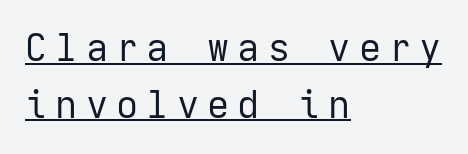
{"serif": "no", "italic": "no", "bold": "no", "weight": "regular", "width": "normal", "stroke_contrast": "low", "x_height": "medium", "underline": "yes", "align": "left", "line_spacing": "normal", "line_spacing_ratio": 1.53, "letter_spacing": "wide", "letter_spacing_em": 0.22, "glyph_px": 37}
